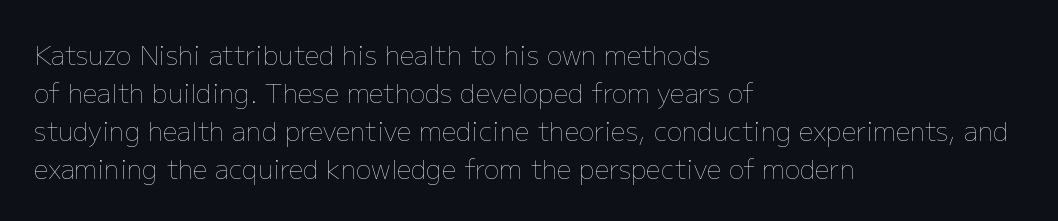
Visually the block forms a straight wall on the left and a jagged coastline on the right. Caption: standard tracking, unaltered. The type sits square on the baseline with zero lean. Weight: not bold — regular or lighter.
